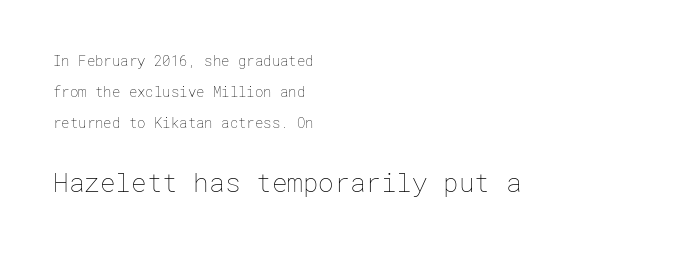
The image shows 26 px text type, upright; set left-aligned, loose line spacing (2.23x), normal letter spacing, not underlined; the second (bottom) block is 1.86x larger.
